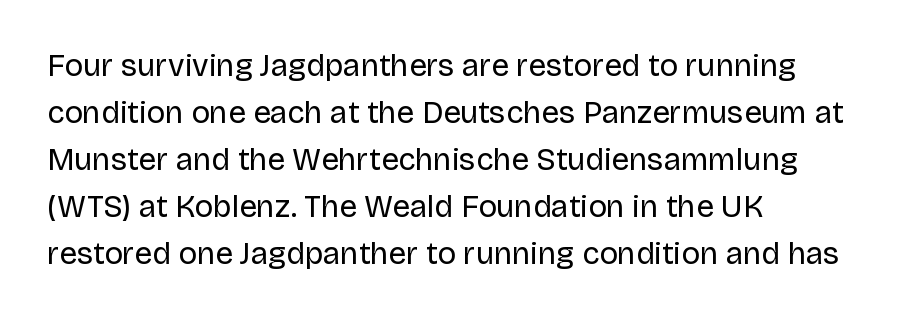
Q: Is the text bold? A: No.
Q: Is the text italic (slanted)? A: No, it is upright.
Q: Is the typeface a serif or a sans-serif typeface? A: Sans-serif.
Q: Is the text underlined? A: No.
Q: How is the paragraph aligned? A: Left-aligned.
Q: Is the spacing between letters normal or unusually wide? A: Normal.
Q: Is the spacing between lines tight, normal or loose? A: Normal.
Q: Width (condensed, normal, or wide)? A: Normal.
Q: Stroke contrast? A: Low.
Q: x-height? A: Large.
Q: Monospaced? A: No.
